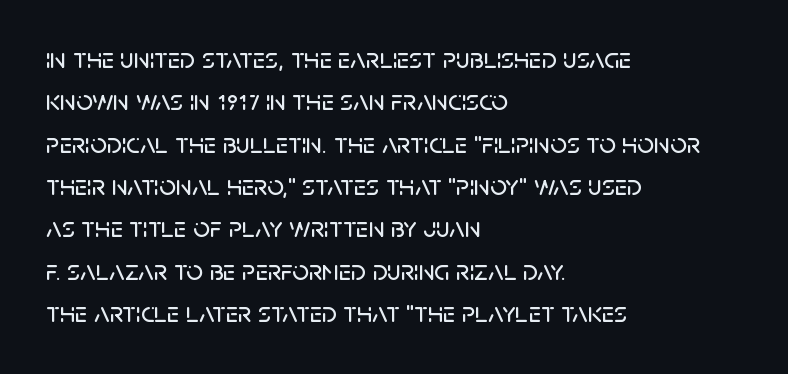
{"serif": "no", "italic": "no", "width": "normal", "stroke_contrast": "low", "x_height": "large", "monospaced": "no", "underline": "no", "align": "left", "line_spacing": "normal", "line_spacing_ratio": 1.46, "letter_spacing": "normal", "letter_spacing_em": 0.0, "glyph_px": 29}
